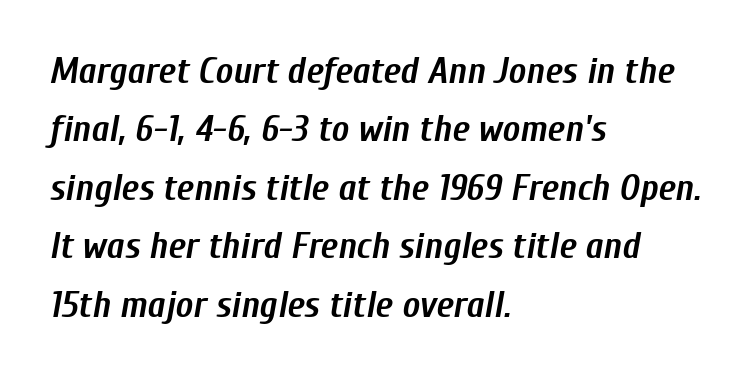
The image shows 37 px semibold, condensed type, italic (leaning right); set left-aligned, normal line spacing (1.58x), normal letter spacing, not underlined; low stroke contrast and a medium x-height.
